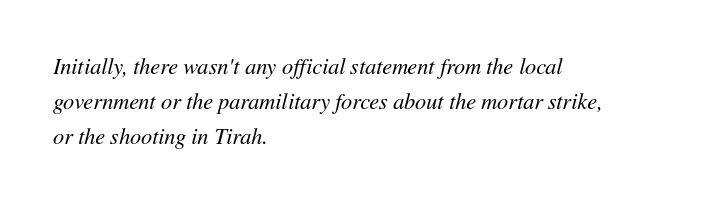
The typeface has the unassuming heft of standard copy or less. Does extra space separate the letters? No, they use regular spacing. Line starts are locked; line ends wander. This is oblique type, the kind used for emphasis or titles. Interline gaps are of average width in this sample.
